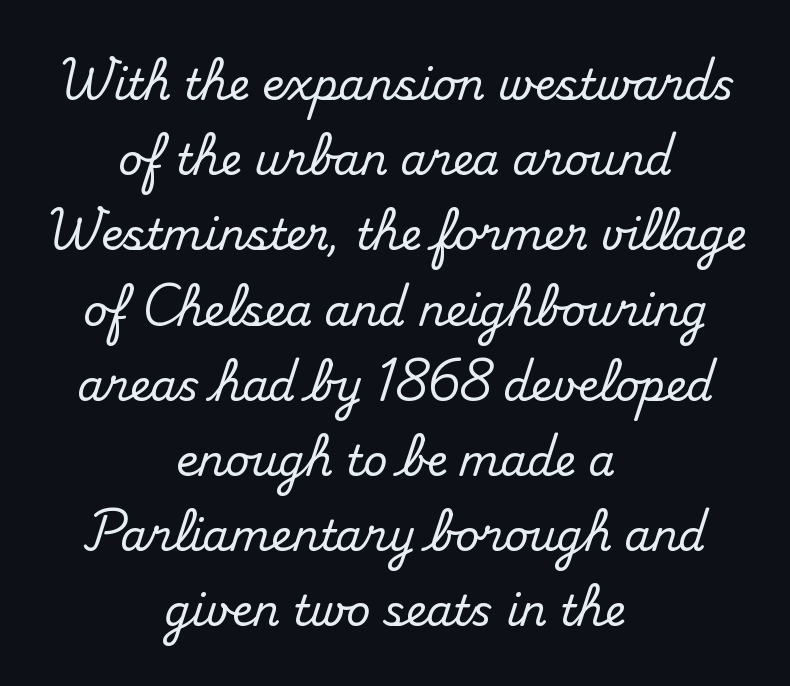
Q: Is the text italic (slanted)? A: Yes.
Q: Is the typeface a serif or a sans-serif typeface? A: Serif.
Q: Is the text underlined? A: No.
Q: How is the paragraph aligned? A: Centered.
Q: Is the spacing between letters normal or unusually wide? A: Normal.
Q: Width (condensed, normal, or wide)? A: Normal.
Q: Stroke contrast? A: Medium.
Q: x-height? A: Small.
Q: Monospaced? A: No.
